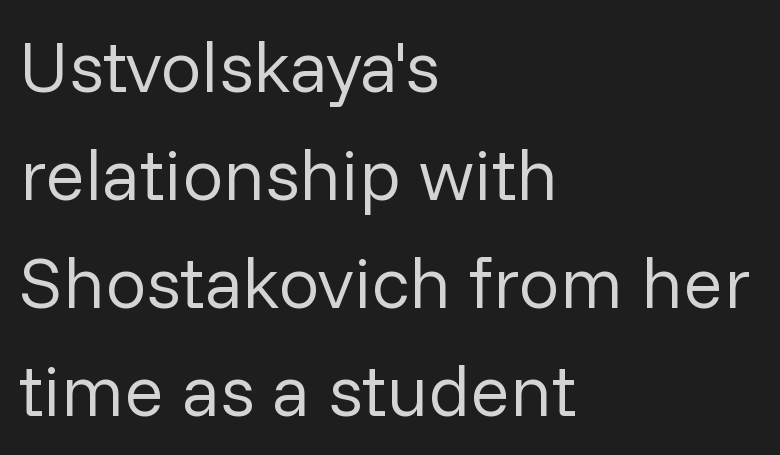
{"serif": "no", "italic": "no", "bold": "no", "weight": "regular", "width": "normal", "stroke_contrast": "low", "x_height": "medium", "monospaced": "no", "underline": "no", "align": "left", "line_spacing": "normal", "line_spacing_ratio": 1.48, "letter_spacing": "normal", "letter_spacing_em": 0.0, "glyph_px": 73}
